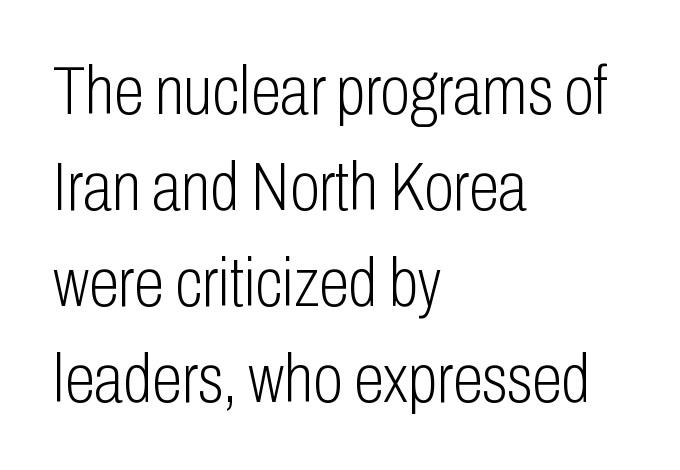
Q: Is the text bold? A: No.
Q: Is the text italic (slanted)? A: No, it is upright.
Q: Is the typeface a serif or a sans-serif typeface? A: Sans-serif.
Q: Is the text underlined? A: No.
Q: How is the paragraph aligned? A: Left-aligned.
Q: Is the spacing between letters normal or unusually wide? A: Normal.
Q: Is the spacing between lines tight, normal or loose? A: Normal.
Q: Width (condensed, normal, or wide)? A: Condensed.
Q: Stroke contrast? A: Low.
Q: x-height? A: Medium.
Q: Monospaced? A: No.
